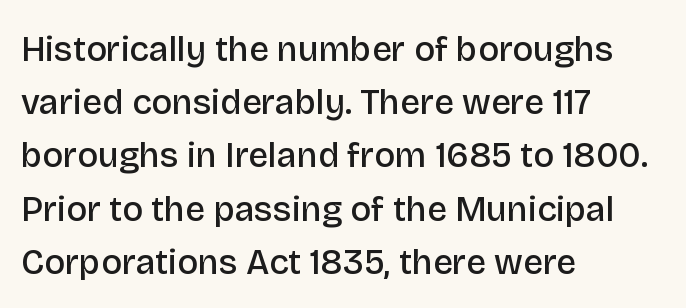
Each letter keeps its own natural width here, so spacing adapts to shape. Visually the block forms a straight wall on the left and a jagged coastline on the right. The lines sit at an ordinary, default distance from one another. The foot of each line stays bare and open.
